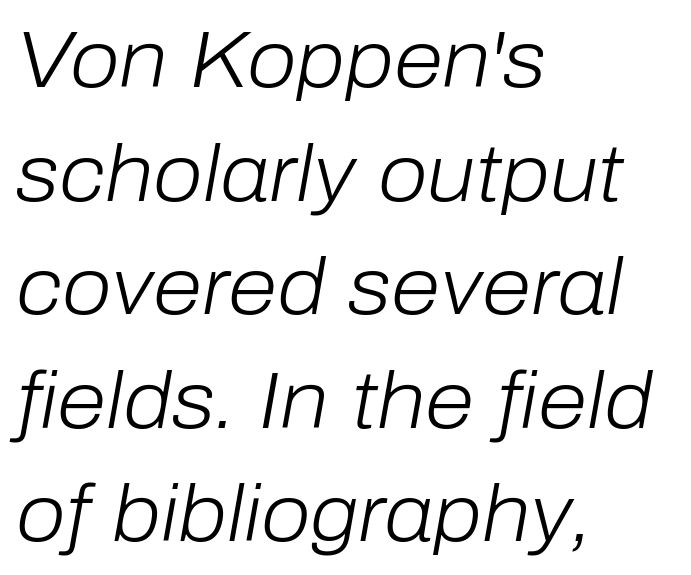
The image shows 80 px light type, italic (leaning right); set left-aligned, normal line spacing (1.42x), normal letter spacing, not underlined; low stroke contrast and a medium x-height.
